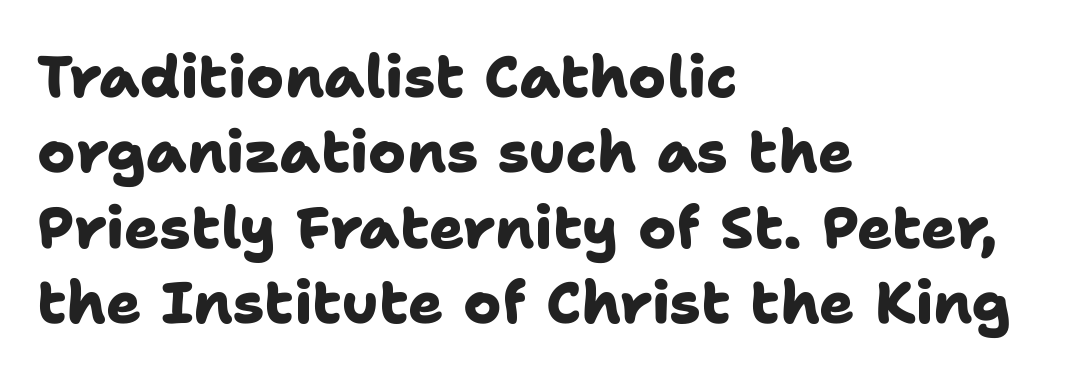
The passage shown is typeset with a sans-serif family. The zone under the glyphs is completely vacant. Vertical spacing — default. Do the characters align in a grid? No, the font is proportional. The ragged edge is on the right, which tells us the setting is flush left.
